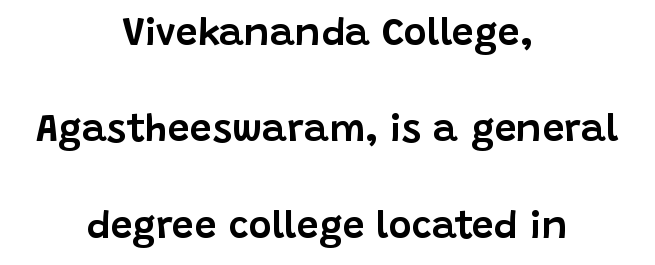
{"serif": "no", "italic": "no", "width": "normal", "stroke_contrast": "low", "x_height": "large", "monospaced": "no", "underline": "no", "align": "center", "line_spacing": "loose", "line_spacing_ratio": 2.47, "letter_spacing": "normal", "letter_spacing_em": 0.0, "glyph_px": 39}
